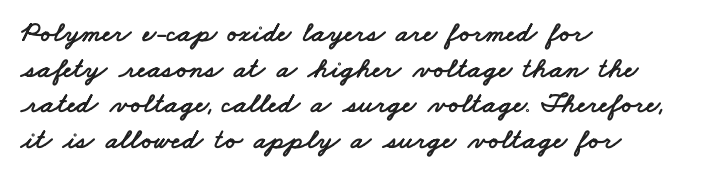
{"serif": "no", "width": "wide", "stroke_contrast": "low", "x_height": "small", "monospaced": "no", "underline": "no", "align": "left", "line_spacing_ratio": 1.23, "letter_spacing": "normal", "letter_spacing_em": 0.0, "glyph_px": 29}
